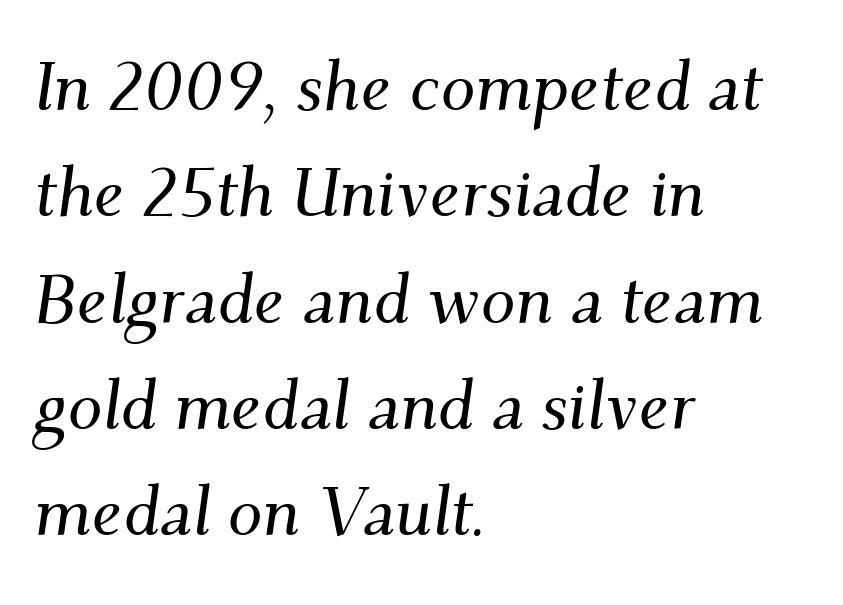
The passage shown is typed in a proportional face where columns would drift. Lines of text with bare space underneath. How would I describe the line gaps? Plain and ordinary. These lines stack with their left ends in a neat column. Serifs: yes, visible at the terminals of the letterforms.
